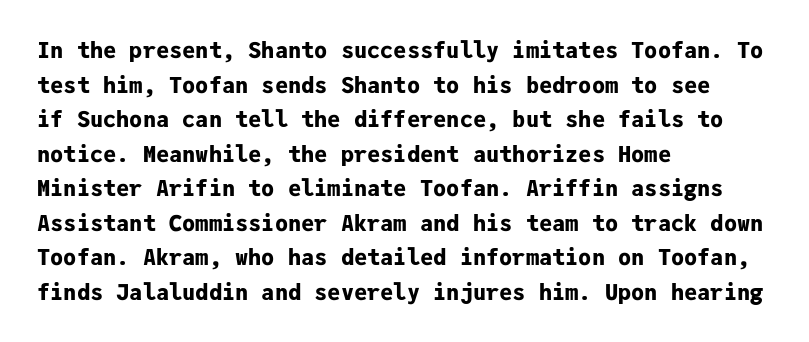
The image shows 22 px bold type, upright; set left-aligned, normal line spacing (1.57x), normal letter spacing, not underlined.
